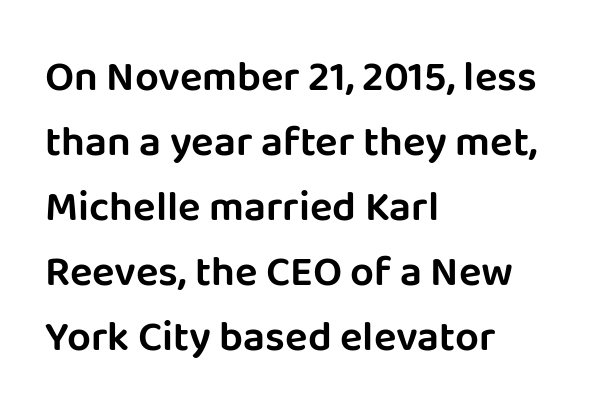
Looks like regular typesetting: each glyph gets only the width it needs. The typesetter chose a ragged-right arrangement here. Upright lettering throughout. The typeface chosen for these lines omits serifs. The rows are spaced the way most documents space them.
